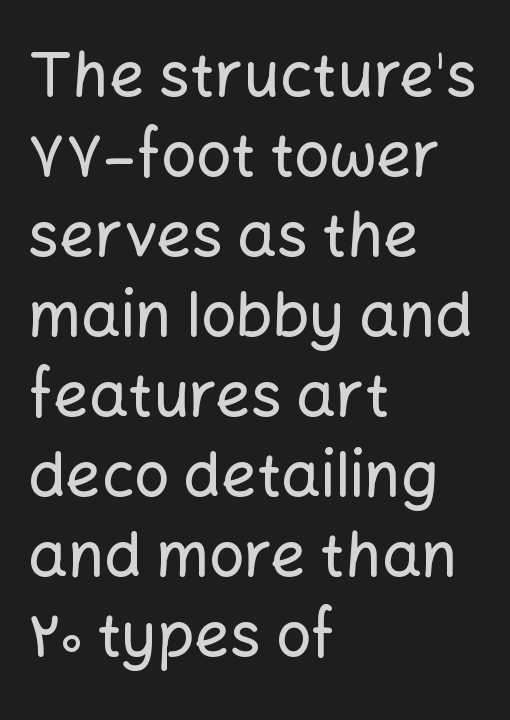
{"serif": "no", "italic": "no", "width": "normal", "stroke_contrast": "low", "x_height": "medium", "monospaced": "no", "underline": "no", "align": "left", "line_spacing": "normal", "line_spacing_ratio": 1.29, "letter_spacing": "normal", "letter_spacing_em": 0.0, "glyph_px": 62}
